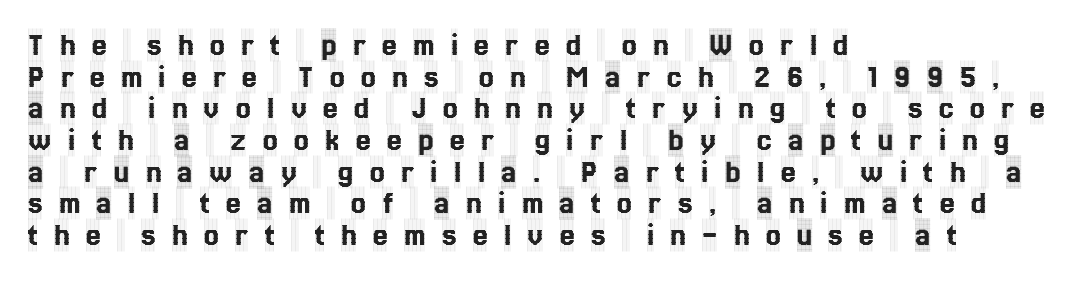
{"serif": "yes", "italic": "no", "width": "condensed", "x_height": "large", "monospaced": "no", "underline": "no", "align": "left", "line_spacing": "tight", "line_spacing_ratio": 0.96, "letter_spacing": "wide", "letter_spacing_em": 0.5, "glyph_px": 33}
